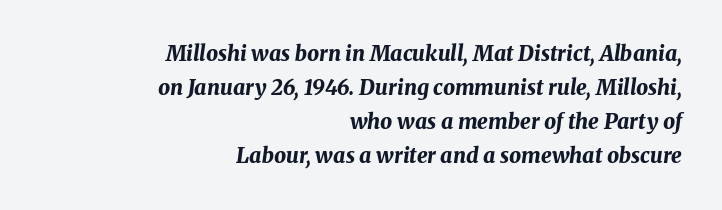
The image shows 21 px bold type, italic (leaning right); set right-aligned, normal line spacing (1.62x), normal letter spacing, not underlined.
